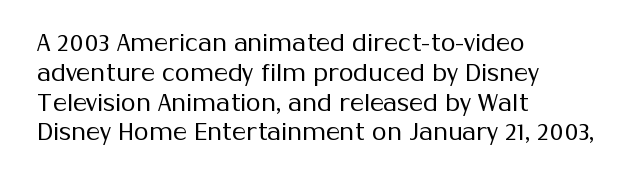
Q: Is the text bold? A: No.
Q: Is the text italic (slanted)? A: No, it is upright.
Q: Is the text underlined? A: No.
Q: How is the paragraph aligned? A: Left-aligned.
Q: Is the spacing between letters normal or unusually wide? A: Normal.
